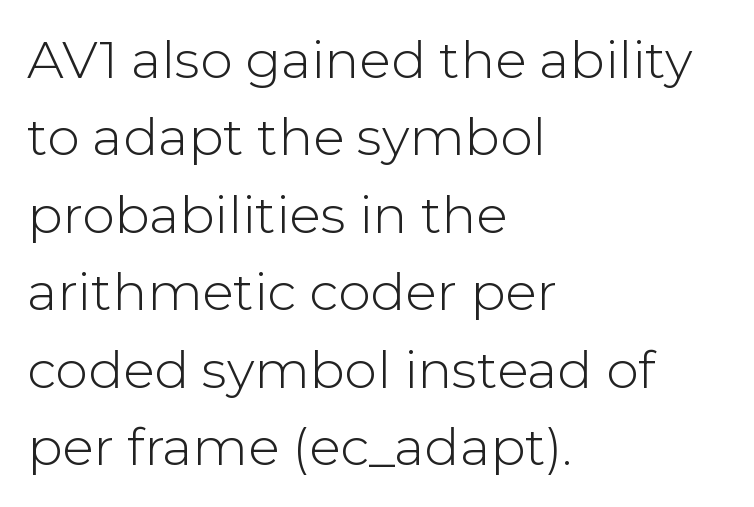
{"serif": "no", "italic": "no", "bold": "no", "weight": "light", "width": "normal", "stroke_contrast": "low", "x_height": "medium", "monospaced": "no", "underline": "no", "align": "left", "line_spacing": "normal", "line_spacing_ratio": 1.49, "letter_spacing": "normal", "letter_spacing_em": 0.0, "glyph_px": 52}
